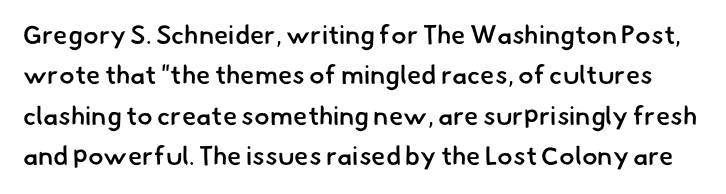
{"bold": "semi", "underline": "no", "line_spacing": "normal", "line_spacing_ratio": 1.55, "letter_spacing": "normal", "letter_spacing_em": 0.0, "glyph_px": 26}
